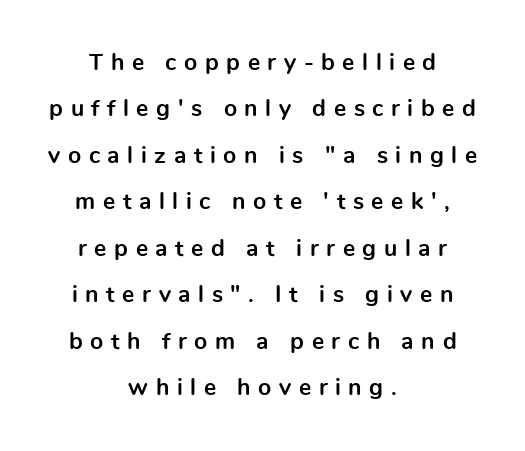
{"italic": "no", "bold": "yes", "underline": "no", "align": "center", "line_spacing": "loose", "line_spacing_ratio": 2.02, "letter_spacing": "wide", "letter_spacing_em": 0.33, "glyph_px": 23}
